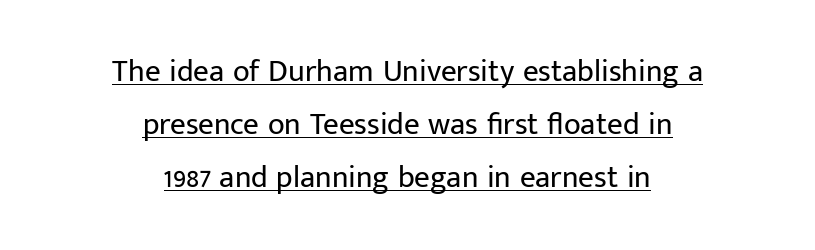
The image shows 31 px regular-weight sans-serif type, upright; set centered, line spacing 1.71x, normal letter spacing, underlined; low stroke contrast and a medium x-height.
